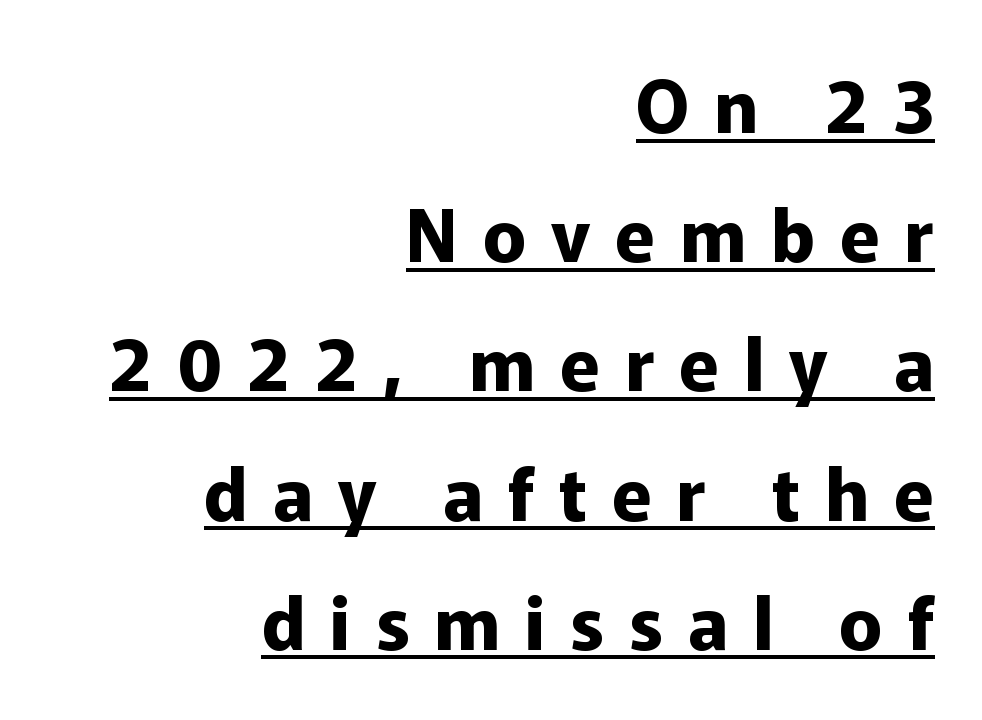
Its strokes are broad and dark, the hallmark of bold type. Here the glyphs are tracked loosely, breaking word shapes into spaced letters. This is sans-serif lettering, the kind often seen on screens and signage. These characters rest on top of a visible drawn line. Note the varied advance widths — an 'i' is clearly narrower than an 'm'. Posture: upright roman.
